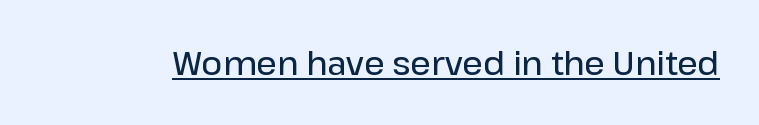
Q: Is the text bold? A: Semi-bold.
Q: Is the text italic (slanted)? A: No, it is upright.
Q: Is the typeface a serif or a sans-serif typeface? A: Sans-serif.
Q: Is the text underlined? A: Yes.
Q: Is the spacing between letters normal or unusually wide? A: Normal.
Q: Width (condensed, normal, or wide)? A: Normal.
Q: Stroke contrast? A: Low.
Q: x-height? A: Medium.
Q: Monospaced? A: No.
